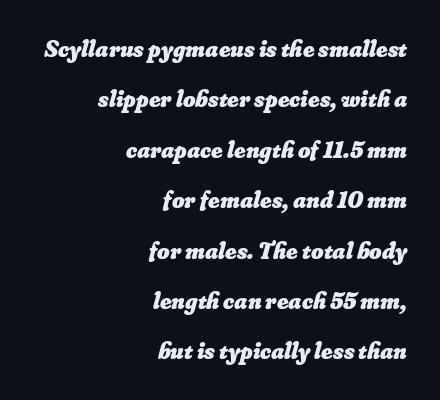
Its strokes are broad and dark, the hallmark of bold type. Words float on clear page, feet unadorned. This block would shrink considerably if given ordinary leading; it's expanded now. The face used here is rendered with its standard letterfit. Notice how the passage keeps a crisp vertical edge on the right only.
